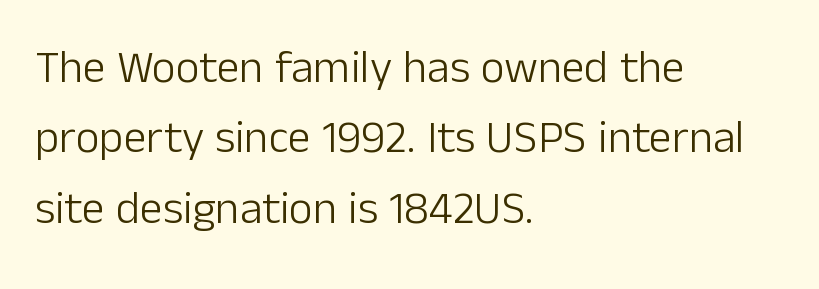
Line spacing here is normal. Weight: regular or lighter. Rendered with straight, roman letterforms. Look at the tracking — it's just the regular setting, nothing added. The space directly below the letters is spotless.
